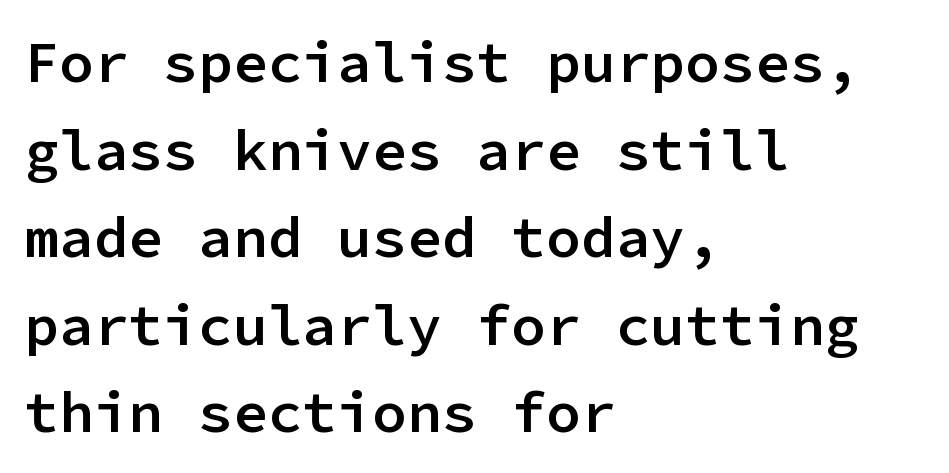
Q: Is the text bold? A: Semi-bold.
Q: Is the text italic (slanted)? A: No, it is upright.
Q: Is the typeface a serif or a sans-serif typeface? A: Sans-serif.
Q: Is the text underlined? A: No.
Q: How is the paragraph aligned? A: Left-aligned.
Q: Is the spacing between letters normal or unusually wide? A: Normal.
Q: Is the spacing between lines tight, normal or loose? A: Normal.
Q: Width (condensed, normal, or wide)? A: Normal.
Q: Stroke contrast? A: Low.
Q: x-height? A: Medium.
Q: Monospaced? A: Yes.
